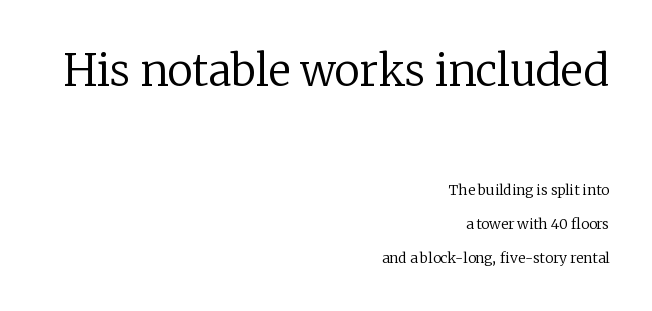
{"serif": "yes", "italic": "no", "bold": "no", "weight": "regular", "width": "normal", "stroke_contrast": "low", "x_height": "medium", "monospaced": "no", "underline": "no", "align": "right", "line_spacing": "loose", "line_spacing_ratio": 2.42, "letter_spacing": "normal", "letter_spacing_em": 0.0, "larger_block": "first", "size_ratio": 3.07, "glyph_px": 43}
